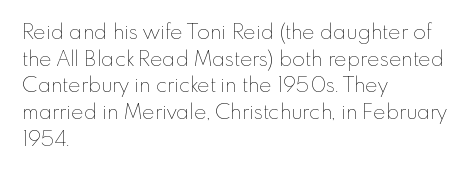
{"italic": "no", "bold": "no", "underline": "no", "align": "left", "line_spacing": "normal", "line_spacing_ratio": 1.27, "letter_spacing": "normal", "letter_spacing_em": 0.0, "glyph_px": 21}
